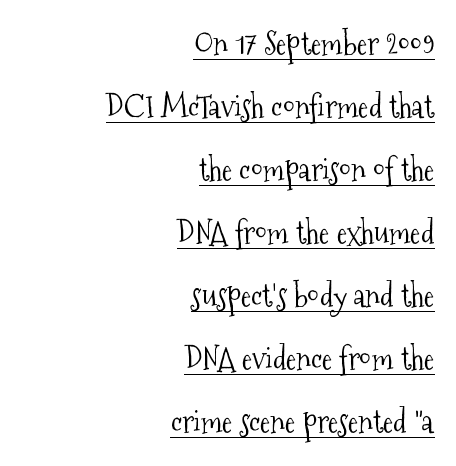
Q: Is the text bold? A: No.
Q: Is the text italic (slanted)? A: No, it is upright.
Q: Is the typeface a serif or a sans-serif typeface? A: Serif.
Q: Is the text underlined? A: Yes.
Q: How is the paragraph aligned? A: Right-aligned.
Q: Is the spacing between letters normal or unusually wide? A: Normal.
Q: Is the spacing between lines tight, normal or loose? A: Loose.
Q: Width (condensed, normal, or wide)? A: Condensed.
Q: Stroke contrast? A: Medium.
Q: x-height? A: Medium.
Q: Monospaced? A: No.
